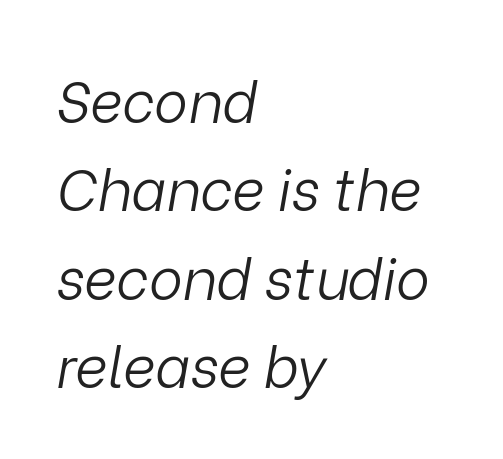
{"italic": "yes", "lean": "right", "slant_degrees": 9, "bold": "no", "weight": "light", "width": "normal", "stroke_contrast": "low", "x_height": "medium", "monospaced": "no", "underline": "no", "align": "left", "line_spacing": "normal", "line_spacing_ratio": 1.55, "letter_spacing": "normal", "letter_spacing_em": 0.0, "glyph_px": 57}
